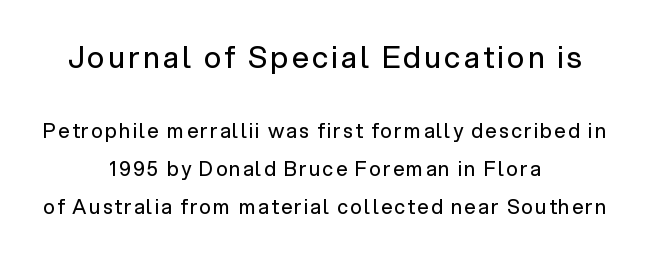
{"serif": "no", "italic": "no", "bold": "no", "weight": "regular", "width": "normal", "stroke_contrast": "low", "x_height": "medium", "monospaced": "no", "underline": "no", "align": "center", "line_spacing": "loose", "line_spacing_ratio": 1.9, "larger_block": "first", "size_ratio": 1.5, "glyph_px": 30}
